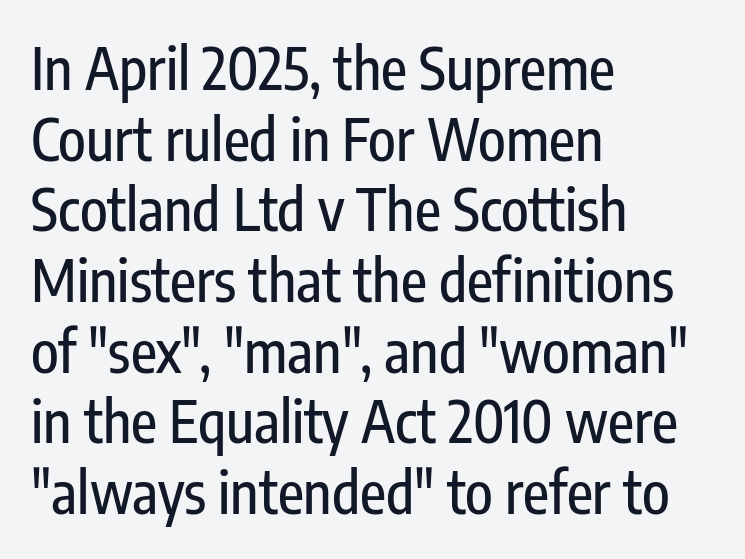
Underline: absent. This rendering leaves character spacing at its baseline value. Notice how the stems are strictly vertical — no italics here. Is this a sans? Yes — the strokes have no serifs. Each line starts at the same left margin while the right side varies. The passage shown is typed in a proportional face where columns would drift.
